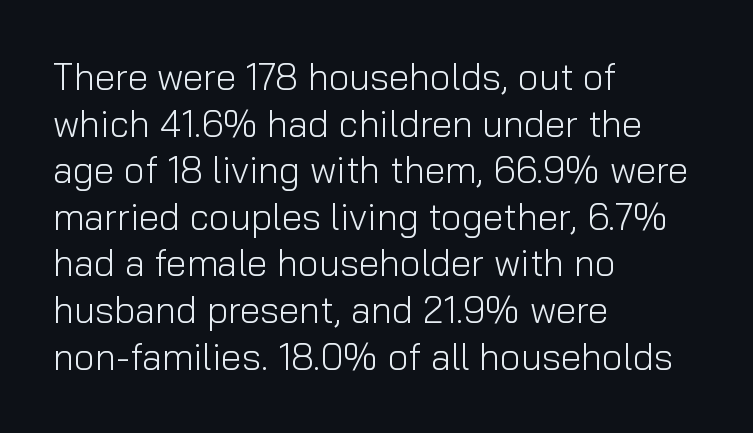
A typesetter would label this face a sans. Here the designer chose a conventional face with non-uniform glyph widths. Summary of vertical rhythm: regular, with standard interline spacing. Stems here are at most as thick as an everyday book face. Posture: straight, roman, zero tilt.
